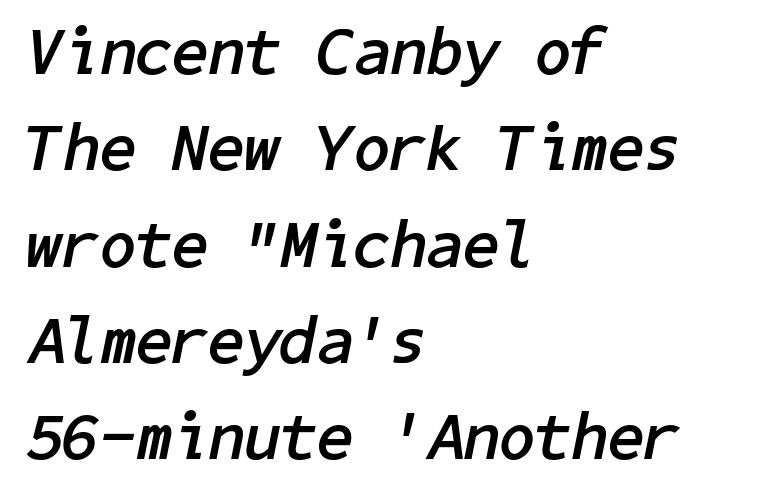
The image shows 66 px semibold type, italic (leaning right); set left-aligned, normal line spacing (1.46x), normal letter spacing, not underlined; low stroke contrast and a medium x-height.
